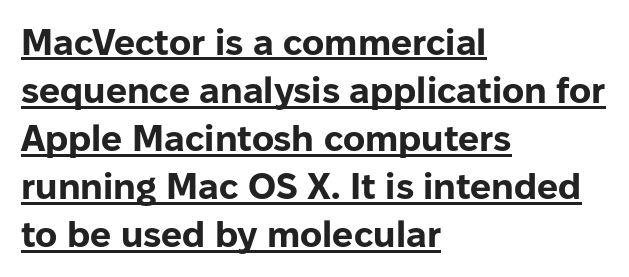
The compositor pushed each line to the left boundary. The rendering uses natural spacing where letterforms have individual widths. The face used here is rendered with its standard letterfit. Does the weight exceed regular? Yes, all the way to bold. Vertical spacing — default.
